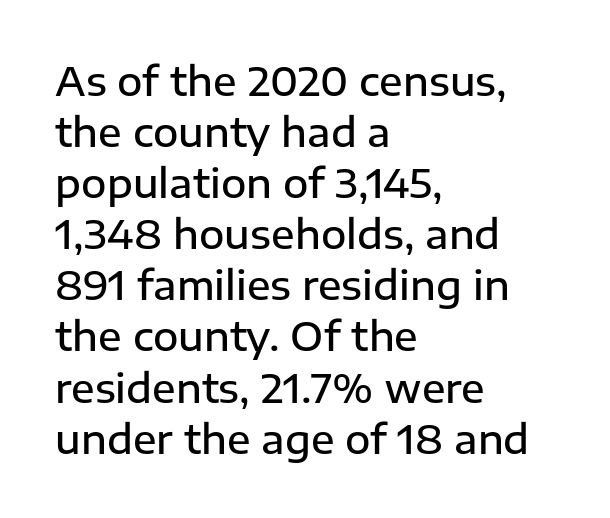
Q: Is the text bold? A: Semi-bold.
Q: Is the text italic (slanted)? A: No, it is upright.
Q: Is the typeface a serif or a sans-serif typeface? A: Sans-serif.
Q: Is the text underlined? A: No.
Q: How is the paragraph aligned? A: Left-aligned.
Q: Is the spacing between letters normal or unusually wide? A: Normal.
Q: Is the spacing between lines tight, normal or loose? A: Normal.
Q: Width (condensed, normal, or wide)? A: Normal.
Q: Stroke contrast? A: Low.
Q: x-height? A: Medium.
Q: Monospaced? A: No.
